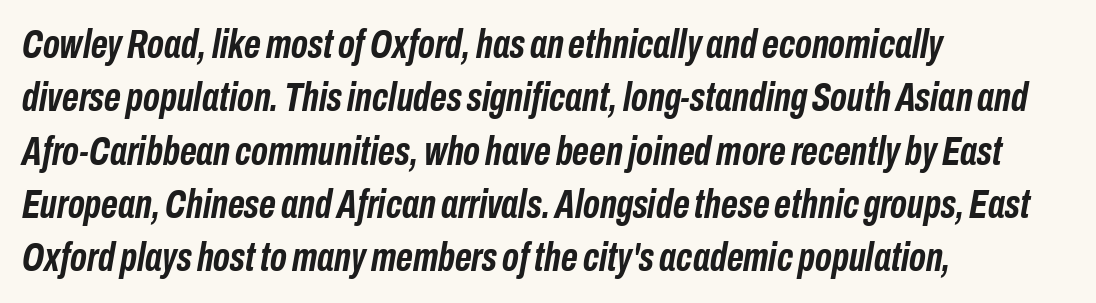
{"italic": "yes", "lean": "right", "slant_degrees": 10, "bold": "yes", "weight": "semibold", "width": "condensed", "stroke_contrast": "low", "x_height": "medium", "monospaced": "no", "underline": "no", "align": "left", "line_spacing": "normal", "line_spacing_ratio": 1.3, "letter_spacing": "normal", "letter_spacing_em": 0.0, "glyph_px": 41}
